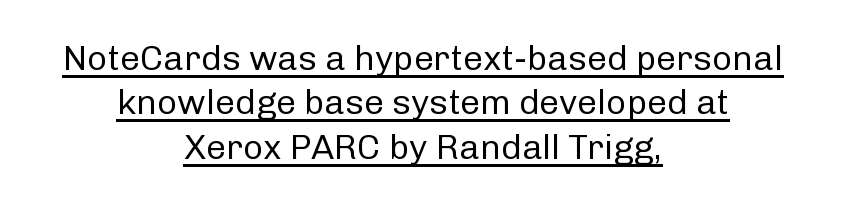
Q: Is the text bold? A: No.
Q: Is the text italic (slanted)? A: No, it is upright.
Q: Is the typeface a serif or a sans-serif typeface? A: Sans-serif.
Q: Is the text underlined? A: Yes.
Q: How is the paragraph aligned? A: Centered.
Q: Is the spacing between letters normal or unusually wide? A: Normal.
Q: Is the spacing between lines tight, normal or loose? A: Normal.
Q: Width (condensed, normal, or wide)? A: Normal.
Q: Stroke contrast? A: Low.
Q: x-height? A: Medium.
Q: Monospaced? A: No.
